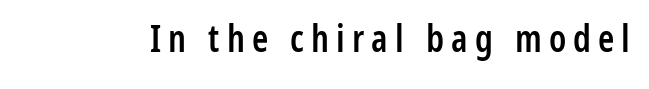
{"serif": "no", "italic": "no", "bold": "semi", "weight": "semibold", "width": "condensed", "stroke_contrast": "low", "x_height": "medium", "monospaced": "no", "underline": "no", "glyph_px": 37}
